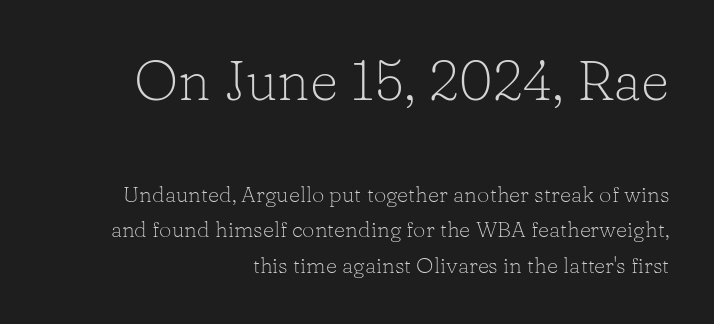
The image shows 56 px light serif type, upright; set right-aligned, normal line spacing (1.61x), normal letter spacing, not underlined; the first (top) block is 2.55x larger; low stroke contrast and a medium x-height.
